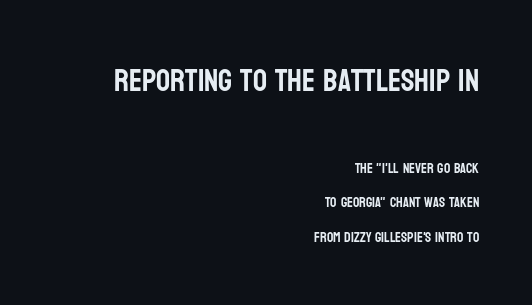
The font's upright variant was chosen for this text. The letters advance in unequal steps, a hallmark of proportional type. Any mark beneath the type? The region is blank. Default kerning and tracking; the words read as compact shapes. Vertically, the passage feels expansive, rows floating well apart.
